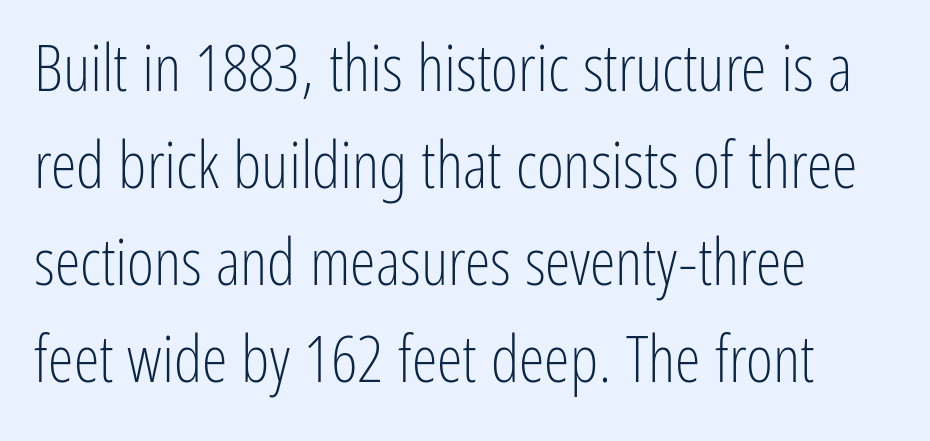
The image shows 65 px light, condensed sans-serif type, upright; set left-aligned, normal line spacing (1.49x), normal letter spacing, not underlined; low stroke contrast and a medium x-height.
